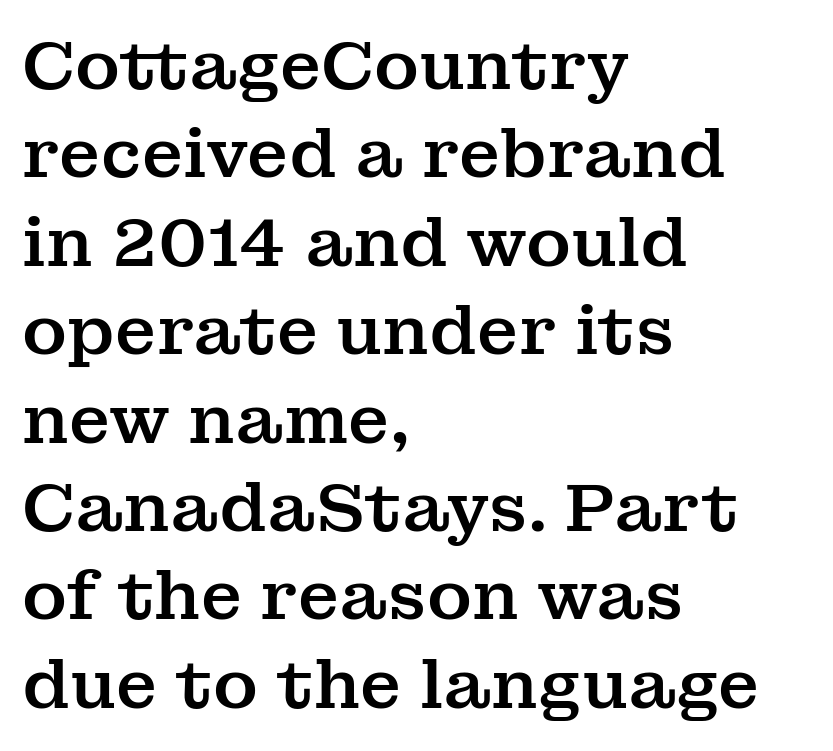
The image shows 68 px serif type, upright; set left-aligned, normal line spacing (1.3x), normal letter spacing, not underlined; medium stroke contrast and a medium x-height.
